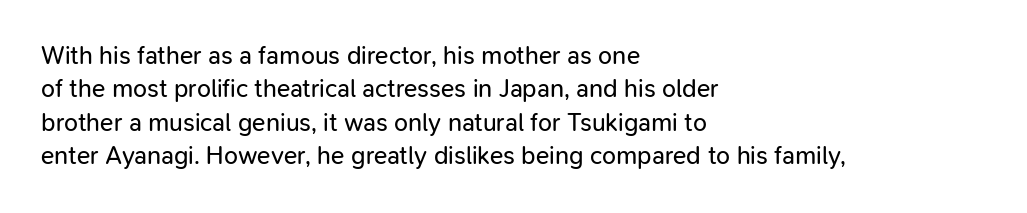
The image shows 25 px text type, upright; set left-aligned, normal line spacing (1.34x), normal letter spacing, not underlined.
